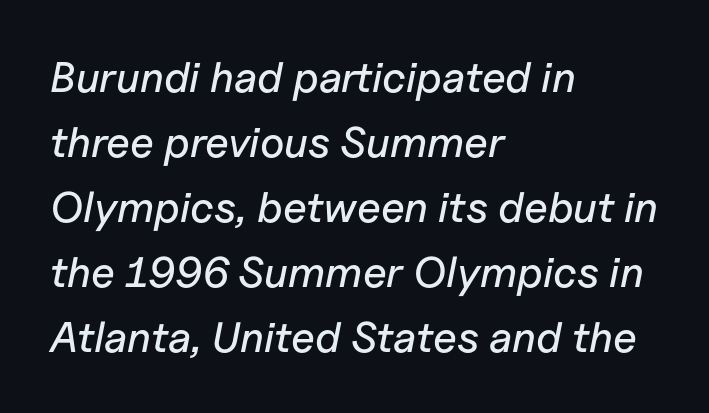
{"italic": "yes", "lean": "right", "slant_degrees": 11, "width": "normal", "stroke_contrast": "low", "x_height": "medium", "monospaced": "no", "underline": "no", "align": "left", "line_spacing": "normal", "line_spacing_ratio": 1.51, "letter_spacing": "normal", "letter_spacing_em": 0.0, "glyph_px": 43}
